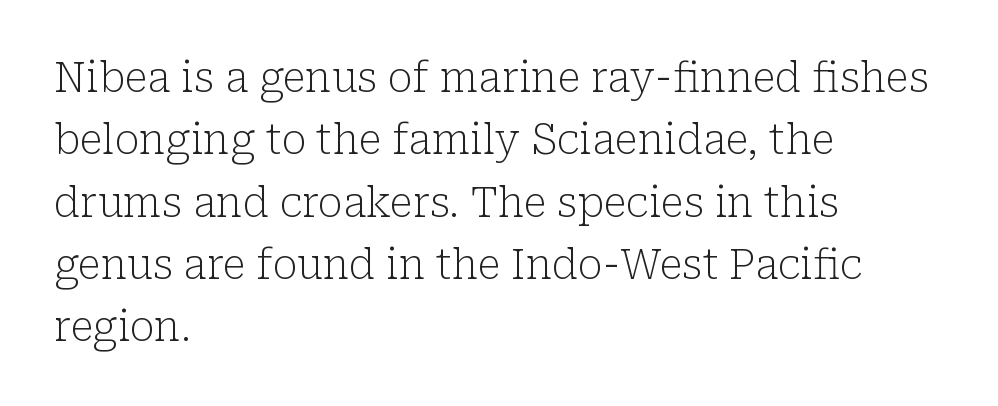
The image shows 41 px light serif type, upright; set left-aligned, normal line spacing (1.52x), normal letter spacing, not underlined; low stroke contrast and a medium x-height.
